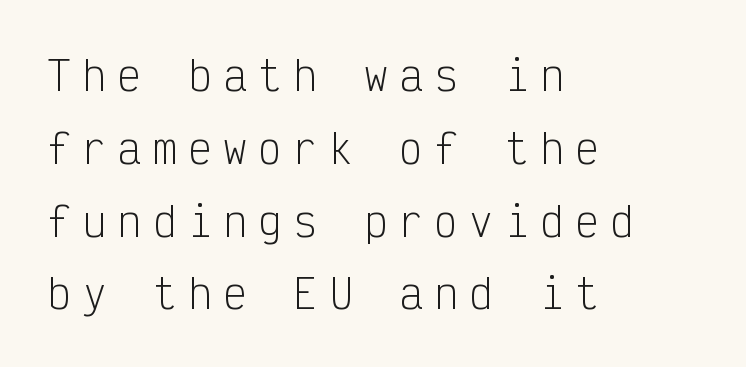
The image shows 40 px light, condensed sans-serif type, upright, monospaced; set left-aligned, line spacing 1.82x, unusually wide letter spacing (+0.28 em), not underlined; low stroke contrast and a medium x-height.
